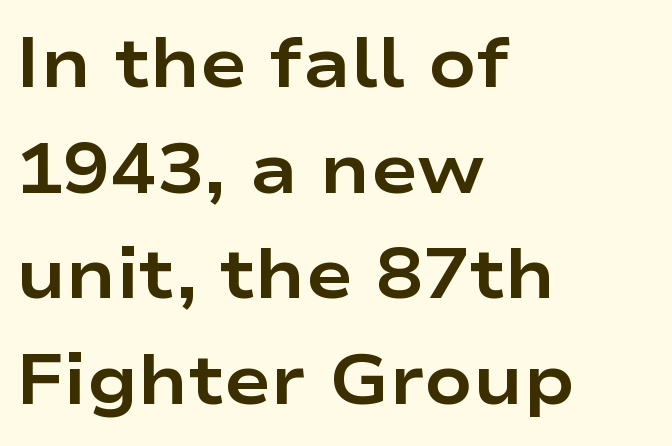
{"serif": "no", "italic": "no", "bold": "yes", "weight": "bold", "width": "wide", "stroke_contrast": "low", "x_height": "medium", "monospaced": "no", "underline": "no", "align": "left", "line_spacing": "normal", "line_spacing_ratio": 1.51, "letter_spacing": "normal", "letter_spacing_em": 0.0, "glyph_px": 70}
